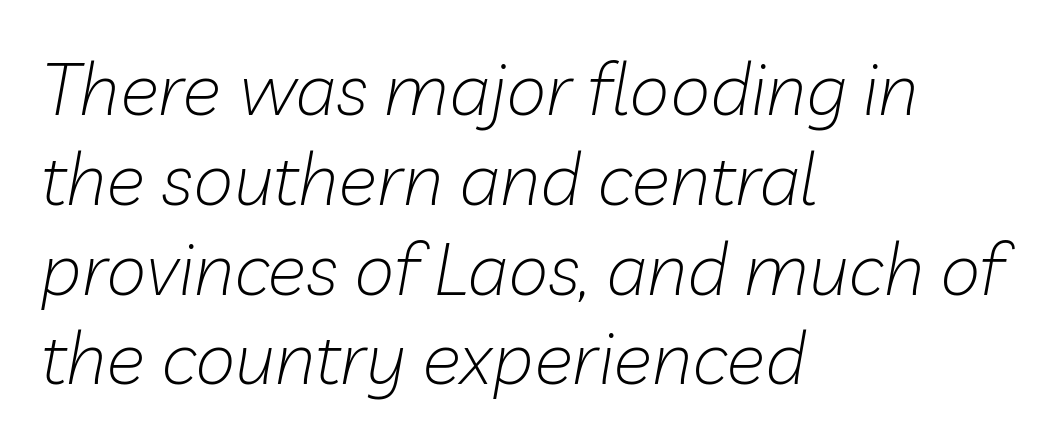
Q: Is the text bold? A: No.
Q: Is the text italic (slanted)? A: Yes, it leans right by about 10 degrees.
Q: Is the text underlined? A: No.
Q: How is the paragraph aligned? A: Left-aligned.
Q: Is the spacing between letters normal or unusually wide? A: Normal.
Q: Width (condensed, normal, or wide)? A: Normal.
Q: Stroke contrast? A: Low.
Q: x-height? A: Medium.
Q: Monospaced? A: No.
